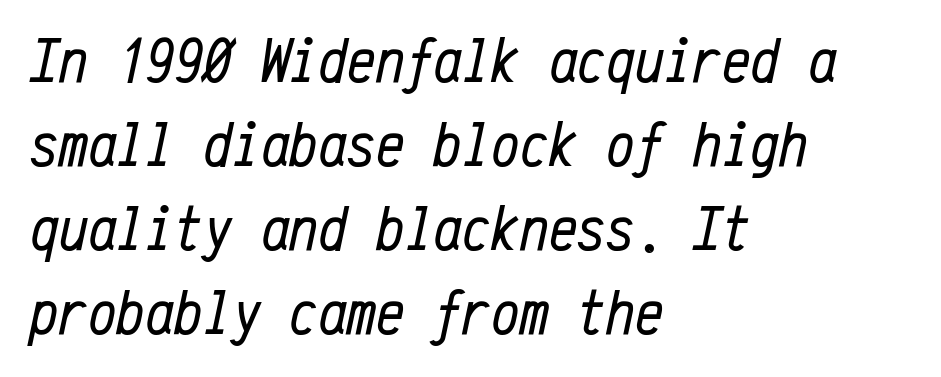
Q: Is the text bold? A: No.
Q: Is the text italic (slanted)? A: Yes, it leans right by about 12 degrees.
Q: Is the text underlined? A: No.
Q: How is the paragraph aligned? A: Left-aligned.
Q: Is the spacing between letters normal or unusually wide? A: Normal.
Q: Is the spacing between lines tight, normal or loose? A: Normal.
Q: Width (condensed, normal, or wide)? A: Condensed.
Q: Stroke contrast? A: Low.
Q: x-height? A: Medium.
Q: Monospaced? A: Yes.
